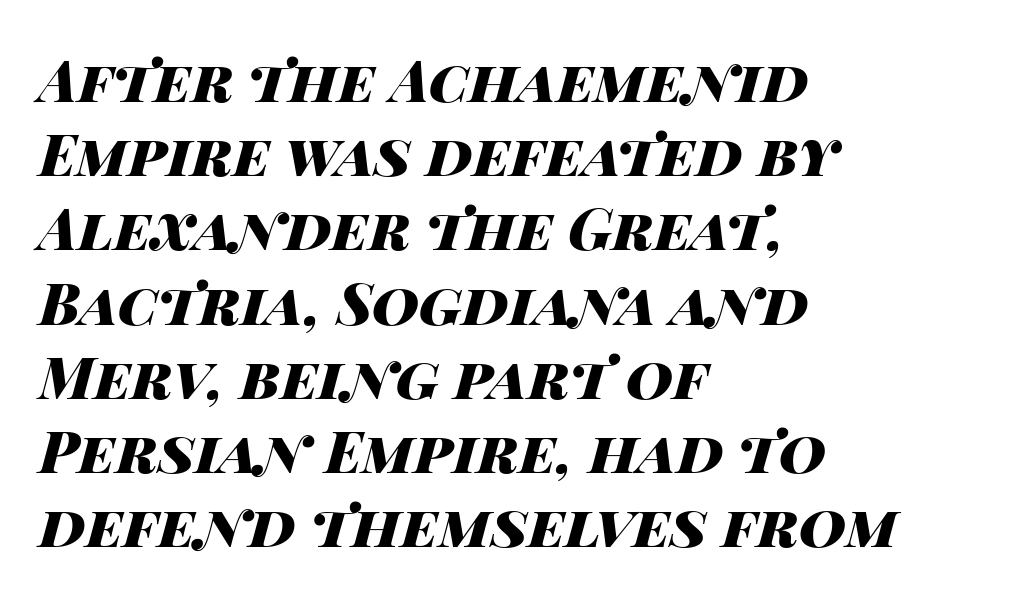
{"italic": "yes", "lean": "right", "slant_degrees": 14, "bold": "yes", "weight": "heavy", "width": "wide", "stroke_contrast": "high", "x_height": "large", "monospaced": "no", "underline": "no", "align": "left", "line_spacing": "normal", "line_spacing_ratio": 1.28, "letter_spacing": "normal", "letter_spacing_em": 0.0, "glyph_px": 58}
